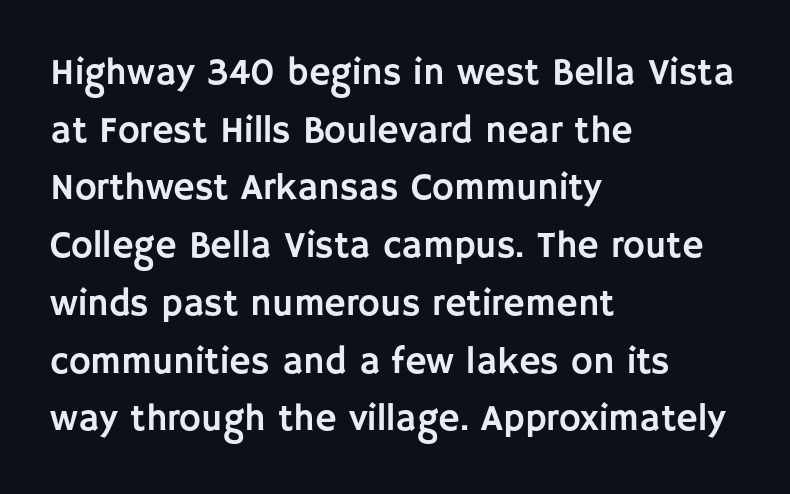
{"serif": "no", "italic": "no", "width": "normal", "stroke_contrast": "low", "x_height": "large", "monospaced": "no", "underline": "no", "align": "left", "line_spacing": "normal", "line_spacing_ratio": 1.56, "letter_spacing": "normal", "letter_spacing_em": 0.0, "glyph_px": 37}
